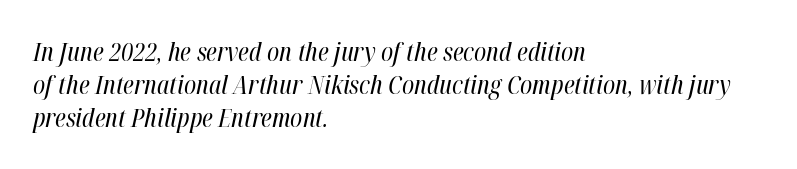
The image shows 26 px text type, italic (leaning right); set left-aligned, normal line spacing (1.27x), normal letter spacing, not underlined.
